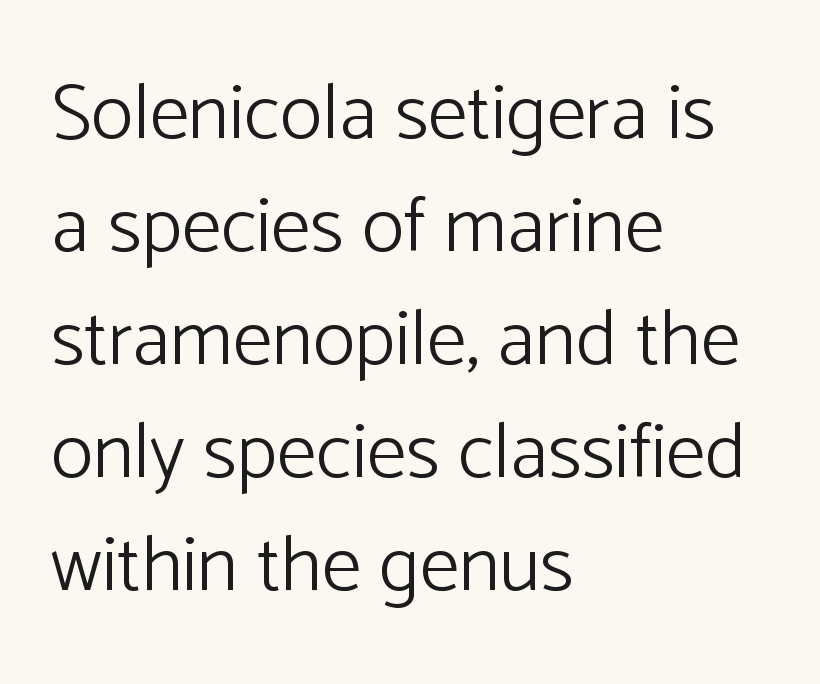
Q: Is the text bold? A: No.
Q: Is the text italic (slanted)? A: No, it is upright.
Q: Is the typeface a serif or a sans-serif typeface? A: Sans-serif.
Q: Is the text underlined? A: No.
Q: How is the paragraph aligned? A: Left-aligned.
Q: Is the spacing between letters normal or unusually wide? A: Normal.
Q: Is the spacing between lines tight, normal or loose? A: Normal.
Q: Width (condensed, normal, or wide)? A: Normal.
Q: Stroke contrast? A: Low.
Q: x-height? A: Medium.
Q: Monospaced? A: No.
